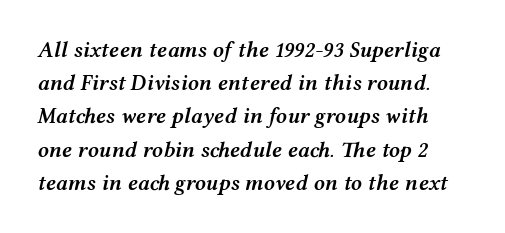
Q: Is the text bold? A: Semi-bold.
Q: Is the text italic (slanted)? A: Yes, it leans right by about 12 degrees.
Q: Is the text underlined? A: No.
Q: Is the spacing between letters normal or unusually wide? A: Normal.
Q: Is the spacing between lines tight, normal or loose? A: Normal.
